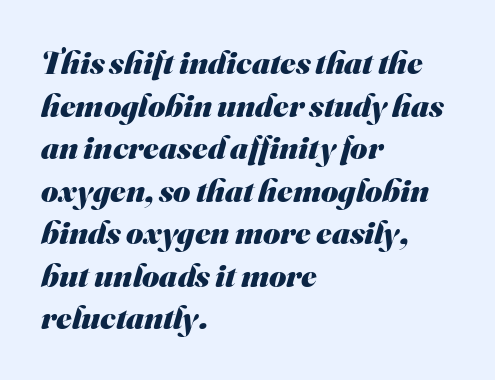
{"serif": "no", "bold": "yes", "weight": "heavy", "width": "normal", "stroke_contrast": "medium", "x_height": "small", "monospaced": "no", "underline": "no", "align": "left", "line_spacing": "normal", "line_spacing_ratio": 1.29, "letter_spacing": "normal", "letter_spacing_em": 0.0, "glyph_px": 33}
